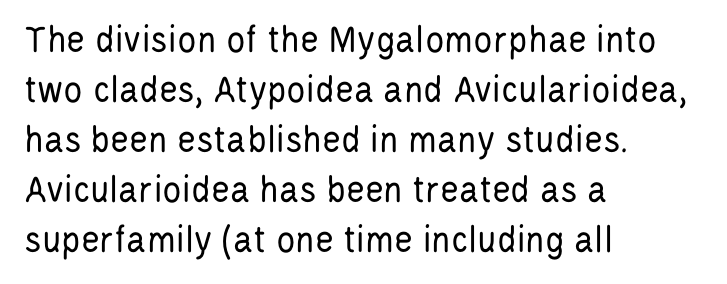
A student would call this left alignment; a typographer would say flush left, rag right. Reading down the column, the eye jumps a familiar distance to each next line. Upright lettering throughout. Weight: in the light-to-regular range. This rendering leaves character spacing at its baseline value. Here the designer chose a conventional face with non-uniform glyph widths.
